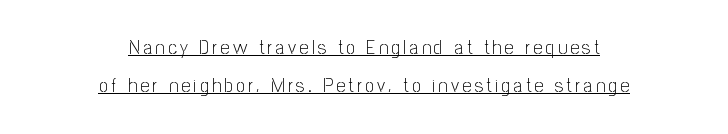
The image shows 20 px text type, upright; set centered, line spacing 1.88x, underlined.
